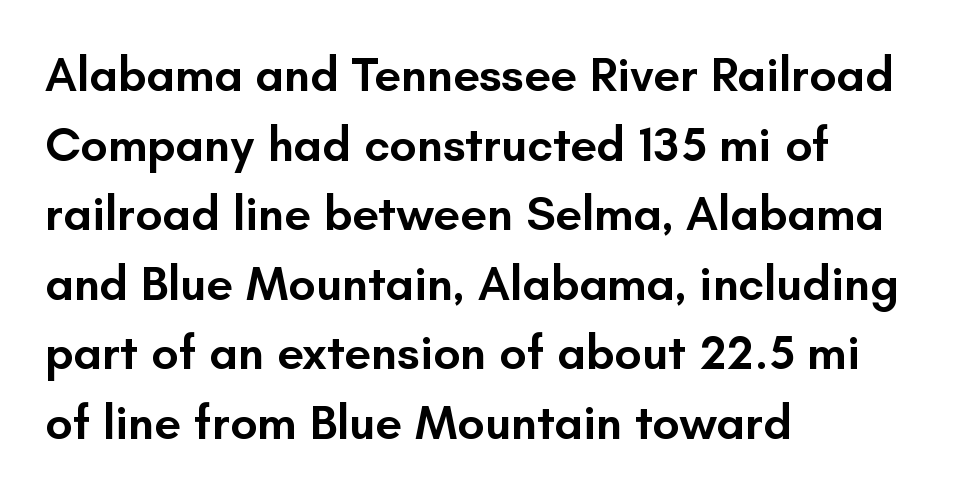
{"serif": "no", "italic": "no", "bold": "semi", "weight": "semibold", "width": "normal", "stroke_contrast": "low", "x_height": "small", "monospaced": "no", "underline": "no", "align": "left", "line_spacing": "normal", "line_spacing_ratio": 1.45, "letter_spacing": "normal", "letter_spacing_em": 0.0, "glyph_px": 48}
